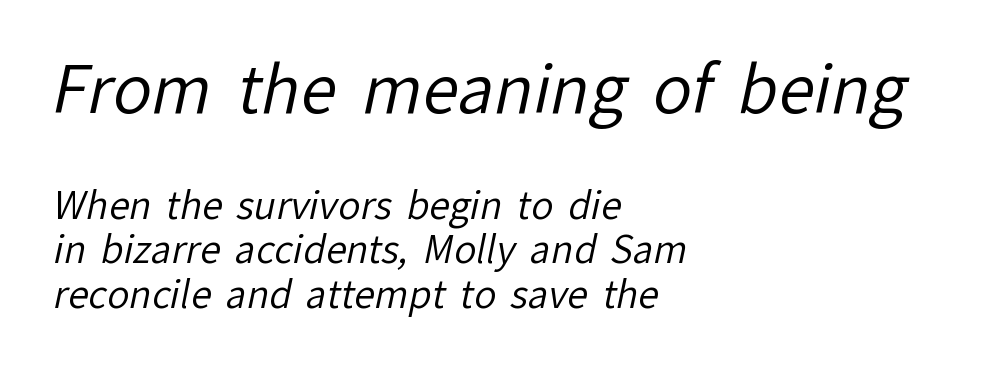
Q: Is the text bold? A: No.
Q: Is the typeface a serif or a sans-serif typeface? A: Sans-serif.
Q: Is the text underlined? A: No.
Q: How is the paragraph aligned? A: Left-aligned.
Q: Is the spacing between letters normal or unusually wide? A: Normal.
Q: Which block of text is set in a larger size, the first (top) or the second (bottom)? A: The first (top) one.
Q: Width (condensed, normal, or wide)? A: Normal.
Q: Stroke contrast? A: Low.
Q: x-height? A: Medium.
Q: Monospaced? A: No.
